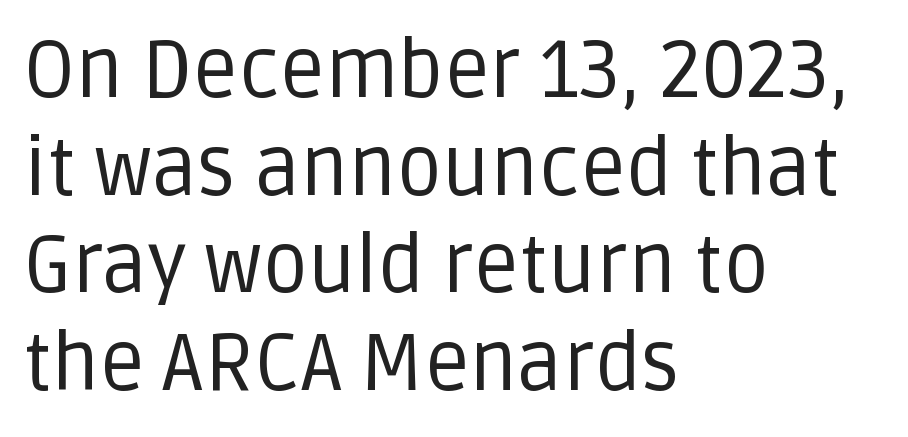
{"serif": "no", "italic": "no", "bold": "no", "weight": "regular", "width": "normal", "stroke_contrast": "low", "x_height": "large", "monospaced": "no", "underline": "no", "align": "left", "line_spacing_ratio": 1.22, "letter_spacing": "normal", "letter_spacing_em": 0.0, "glyph_px": 80}
